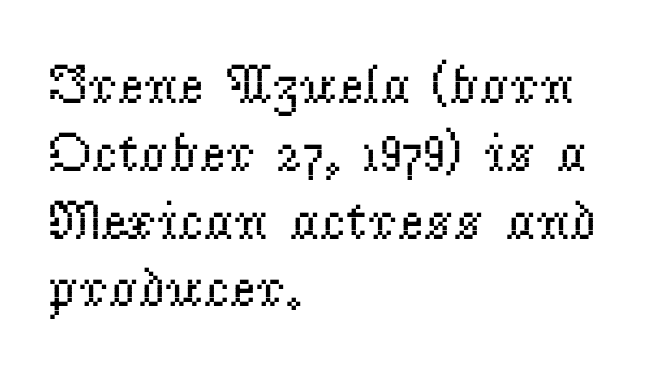
Q: Is the text bold? A: No.
Q: Is the text italic (slanted)? A: No, it is upright.
Q: Is the typeface a serif or a sans-serif typeface? A: Serif.
Q: Is the text underlined? A: No.
Q: How is the paragraph aligned? A: Left-aligned.
Q: Is the spacing between letters normal or unusually wide? A: Normal.
Q: Width (condensed, normal, or wide)? A: Normal.
Q: Stroke contrast? A: Low.
Q: x-height? A: Small.
Q: Monospaced? A: No.
